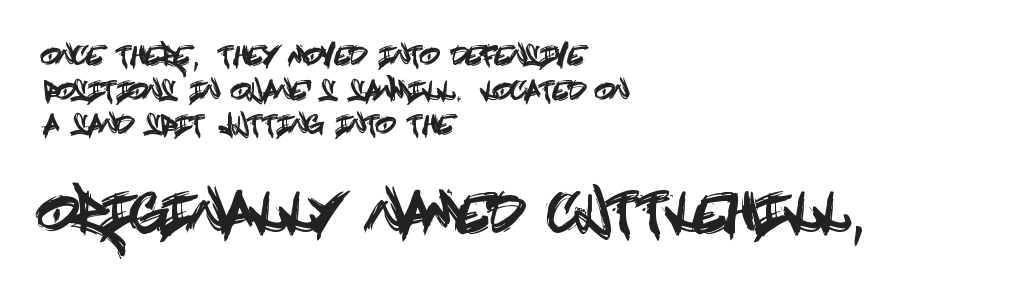
The image shows 53 px condensed sans-serif type; set left-aligned, normal line spacing (1.33x), normal letter spacing, not underlined; the second (bottom) block is 2.04x larger; a large x-height.
